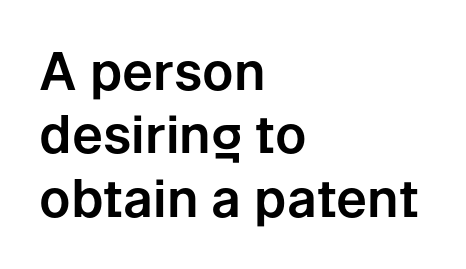
Q: Is the text italic (slanted)? A: No, it is upright.
Q: Is the typeface a serif or a sans-serif typeface? A: Sans-serif.
Q: Is the text underlined? A: No.
Q: How is the paragraph aligned? A: Left-aligned.
Q: Is the spacing between letters normal or unusually wide? A: Normal.
Q: Width (condensed, normal, or wide)? A: Normal.
Q: Stroke contrast? A: Low.
Q: x-height? A: Medium.
Q: Monospaced? A: No.
